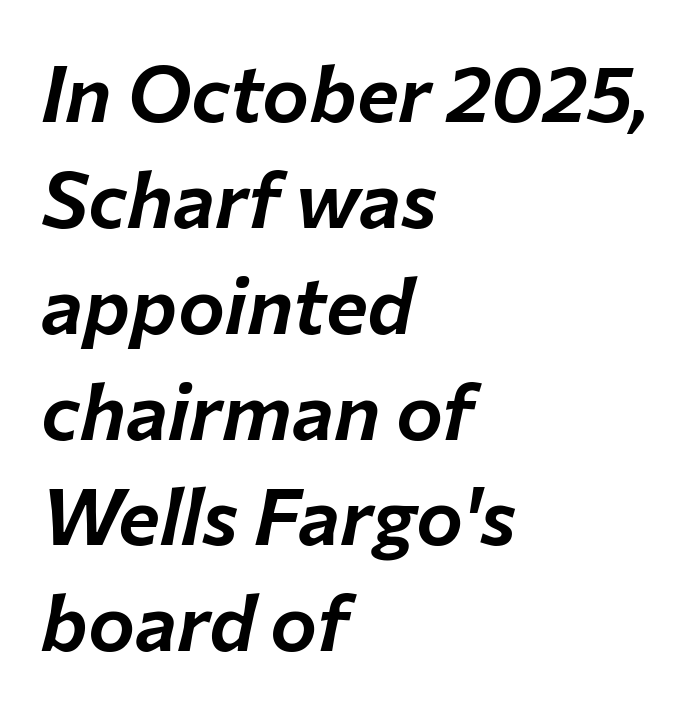
The image shows 79 px text type, italic (leaning right); set left-aligned, normal line spacing (1.34x), normal letter spacing, not underlined; low stroke contrast and a medium x-height.
